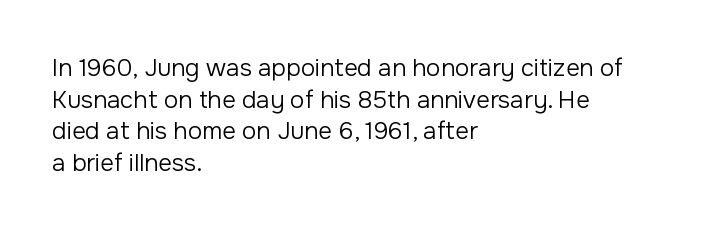
{"italic": "no", "bold": "no", "underline": "no", "align": "left", "line_spacing": "normal", "line_spacing_ratio": 1.32, "letter_spacing": "normal", "letter_spacing_em": 0.0, "glyph_px": 24}
